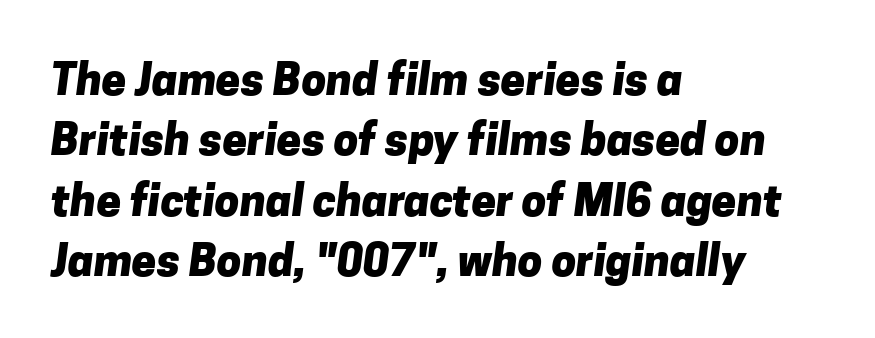
{"serif": "no", "bold": "yes", "weight": "heavy", "width": "normal", "stroke_contrast": "low", "x_height": "medium", "monospaced": "no", "underline": "no", "align": "left", "line_spacing": "normal", "line_spacing_ratio": 1.37, "letter_spacing": "normal", "letter_spacing_em": 0.0, "glyph_px": 44}
